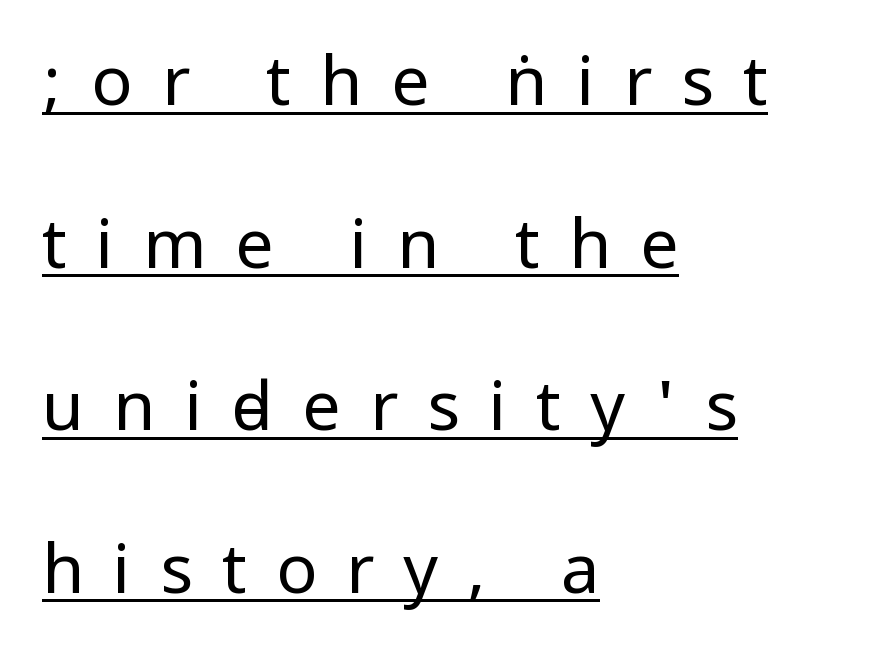
The image shows 68 px regular-weight, condensed sans-serif type, upright; set left-aligned, loose line spacing (2.39x), unusually wide letter spacing (+0.43 em), underlined; low stroke contrast.
